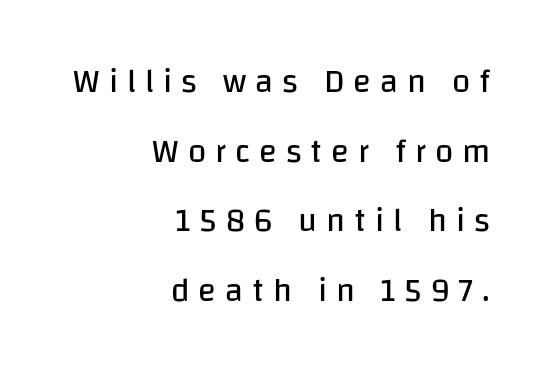
This sample uses a sans-serif face. Only glyphs here, with clear space below each row. Regarding leading, the lines here are spaced well apart. The letterforms sit at book weight or below.
